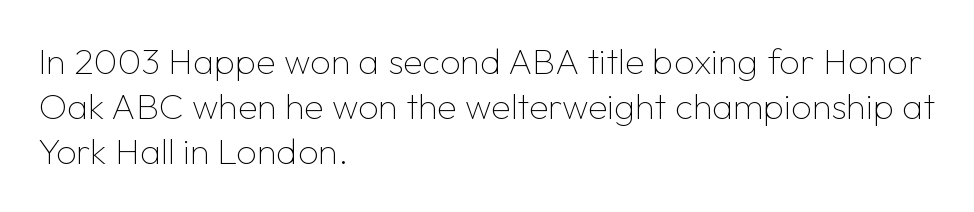
The rendering uses natural spacing where letterforms have individual widths. The text block is weighted toward the left margin, trailing off unevenly rightward. One glance says typical: line gaps are just what's usual. The face used here is rendered with its standard letterfit. Is this a heavy cut? Hardly; it is regular or lighter.
